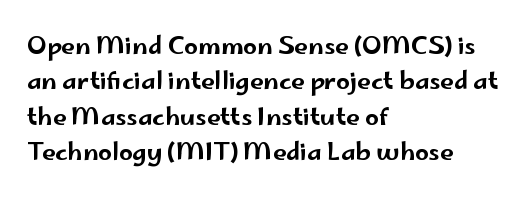
The image shows 24 px text type, upright; set left-aligned, normal line spacing (1.47x), normal letter spacing, not underlined.
